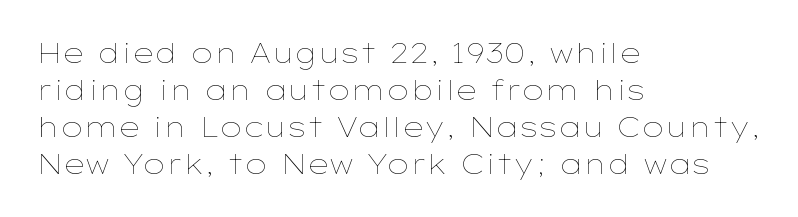
The image shows 27 px text type, upright; set left-aligned, normal line spacing (1.37x), normal letter spacing, not underlined.
